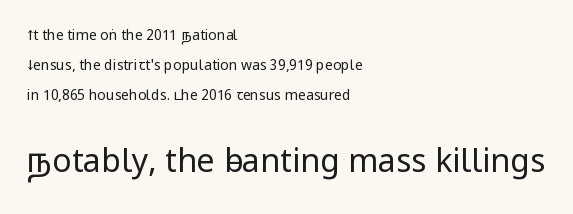
Honestly, the rows look like they've been pulled way apart. Typeset ragged right — the left edge is the straight one. Spacing verdict: proportional, widths tailored to each character. A roman cut, with each character standing at attention. Size contrast runs from small at the top to large at the bottom. Weight class: somewhere from thin through regular.
